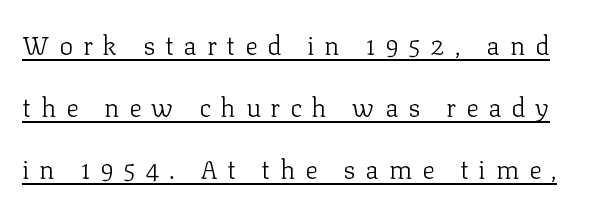
{"italic": "no", "bold": "no", "underline": "yes", "line_spacing": "loose", "line_spacing_ratio": 2.39, "letter_spacing": "wide", "letter_spacing_em": 0.38, "glyph_px": 26}
